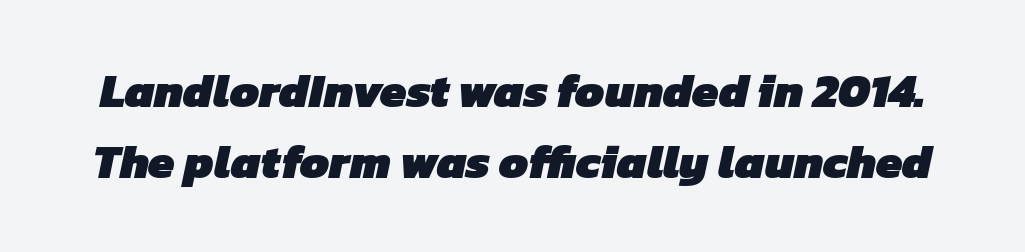
{"serif": "no", "bold": "yes", "weight": "heavy", "width": "normal", "stroke_contrast": "low", "x_height": "medium", "monospaced": "no", "underline": "no", "line_spacing": "normal", "line_spacing_ratio": 1.51, "letter_spacing": "normal", "letter_spacing_em": 0.0, "glyph_px": 47}
